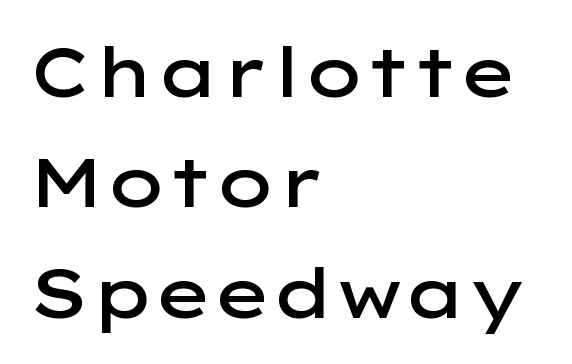
Does the copy run flush right? No — it runs flush left. The leading is moderate, giving the passage an even texture. Look at the stroke-to-counter ratio: somewhat heavy, a semibold. Varying glyph widths throughout — classic text-font behaviour. Between one letter and the next there's only the usual sliver of space. The typeface chosen for these lines omits serifs.
